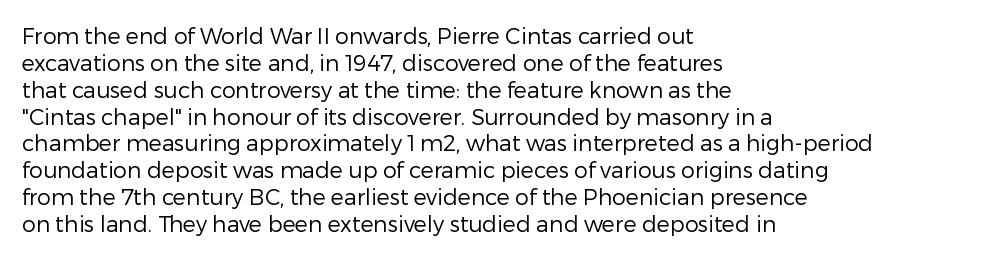
The image shows 22 px text type, upright; set left-aligned, line spacing 1.22x, normal letter spacing, not underlined.
